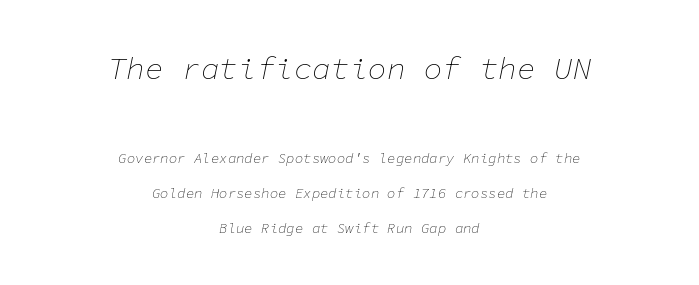
{"italic": "yes", "lean": "right", "slant_degrees": 11, "bold": "no", "weight": "thin", "width": "normal", "stroke_contrast": "low", "x_height": "medium", "monospaced": "yes", "underline": "no", "align": "center", "line_spacing": "loose", "line_spacing_ratio": 2.47, "letter_spacing": "normal", "letter_spacing_em": 0.0, "larger_block": "first", "size_ratio": 2.21, "glyph_px": 31}
